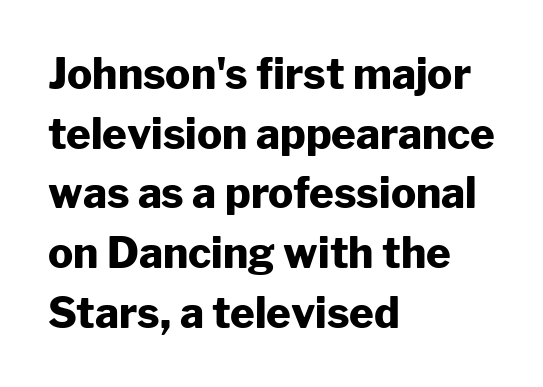
{"serif": "no", "italic": "no", "bold": "yes", "weight": "heavy", "width": "normal", "stroke_contrast": "low", "x_height": "medium", "monospaced": "no", "underline": "no", "align": "left", "line_spacing": "normal", "line_spacing_ratio": 1.42, "letter_spacing": "normal", "letter_spacing_em": 0.0, "glyph_px": 42}
